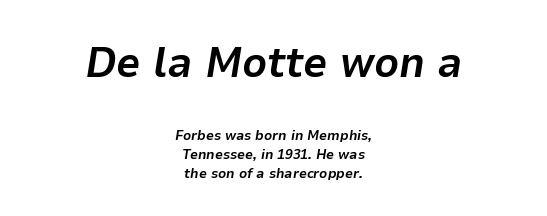
Thick stems and heavy bowls — unmistakably bold. Honestly, the row spacing looks completely unremarkable. Where is the straight margin? There isn't one; the lines are centered. The rendering applies a slant to the glyphs. Character widths vary here, with narrow letters taking less room than wide ones.
